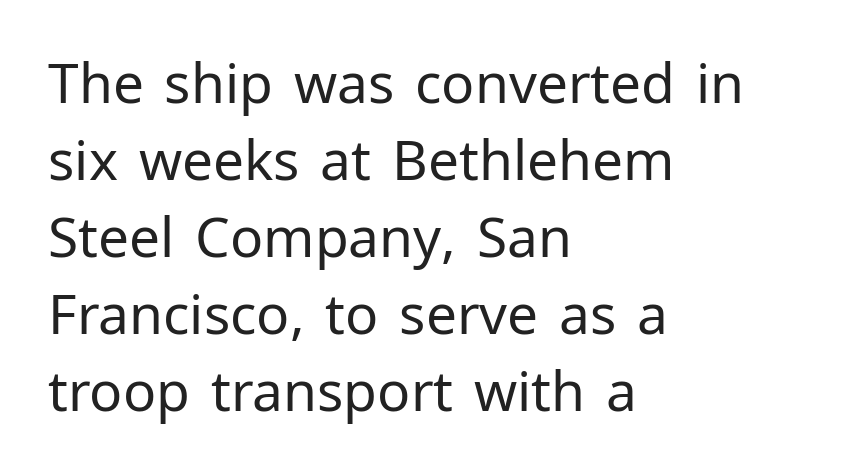
The image shows 55 px regular-weight sans-serif type, upright; set left-aligned, normal line spacing (1.4x), normal letter spacing, not underlined; low stroke contrast and a medium x-height.
